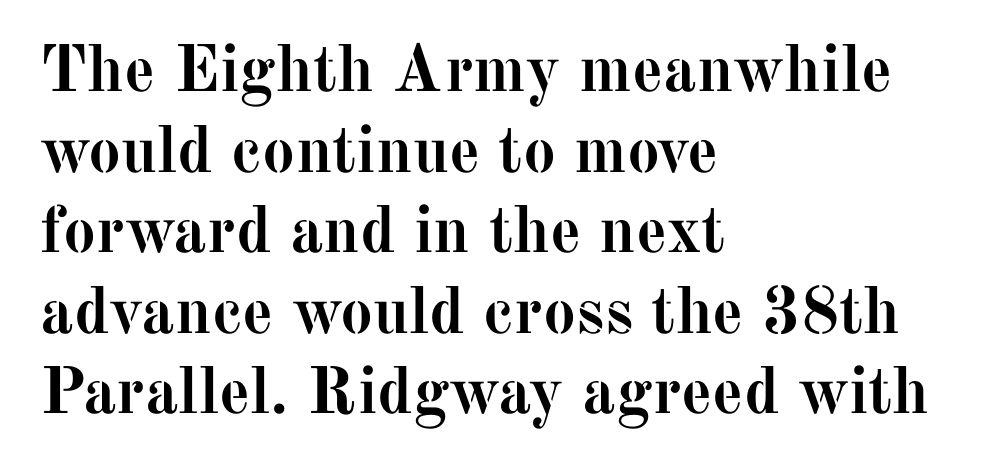
The image shows 66 px semibold serif type, upright; set left-aligned, line spacing 1.22x, normal letter spacing, not underlined; medium stroke contrast and a medium x-height.
